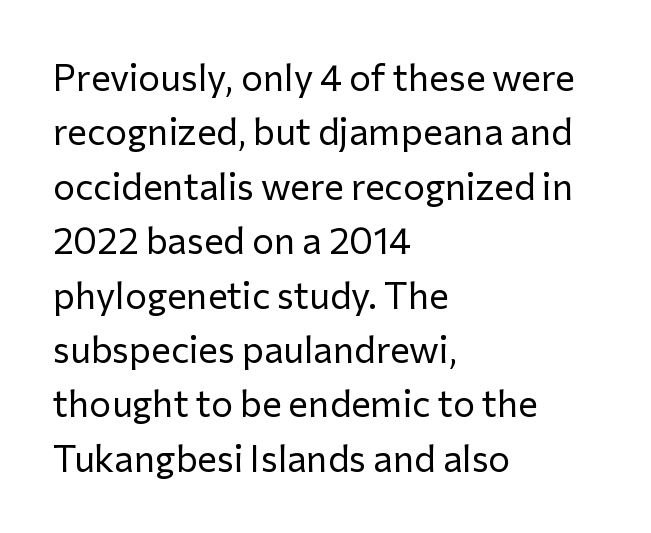
Is this a fixed-width face? No — the glyphs have proportional, varying widths. Bare-footed words on every line. Serifs: no, the terminals of the letterforms are clean. Default kerning and tracking; the words read as compact shapes. Notice how the stems are strictly vertical — no italics here.
